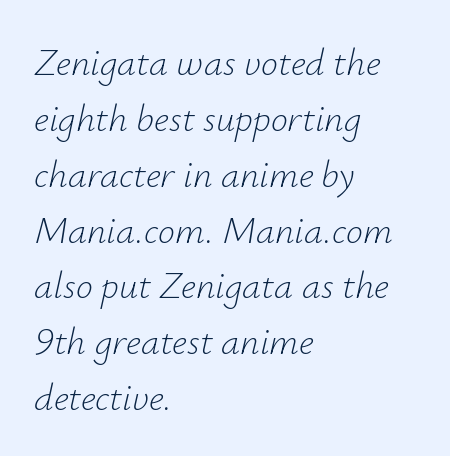
These lines are rendered in a variable-pitch font. The space beneath each line is pristine and unruled. Vertically, the passage feels balanced, rows spaced as you'd expect. The horizontal fit of the characters is conventional and even. Is the stroke heavy? The answer is a plain regular-or-lighter.
